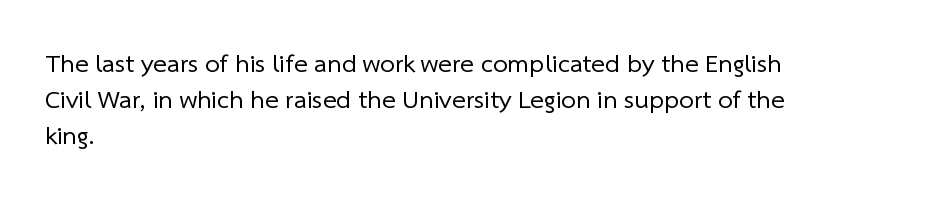
Q: Is the text bold? A: No.
Q: Is the text underlined? A: No.
Q: How is the paragraph aligned? A: Left-aligned.
Q: Is the spacing between letters normal or unusually wide? A: Normal.
Q: Is the spacing between lines tight, normal or loose? A: Normal.
